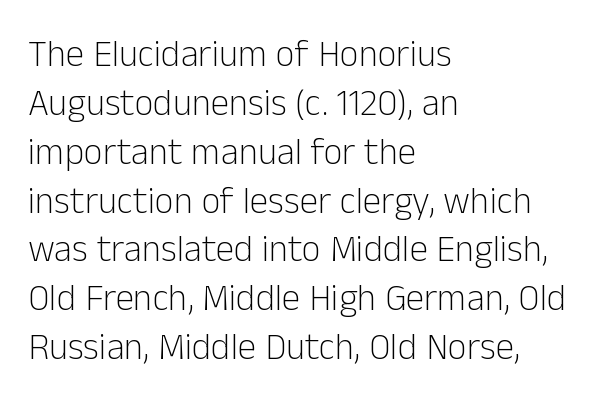
Q: Is the text bold? A: No.
Q: Is the text italic (slanted)? A: No, it is upright.
Q: Is the typeface a serif or a sans-serif typeface? A: Sans-serif.
Q: Is the text underlined? A: No.
Q: How is the paragraph aligned? A: Left-aligned.
Q: Is the spacing between letters normal or unusually wide? A: Normal.
Q: Is the spacing between lines tight, normal or loose? A: Normal.
Q: Width (condensed, normal, or wide)? A: Normal.
Q: Stroke contrast? A: Low.
Q: x-height? A: Medium.
Q: Monospaced? A: No.
